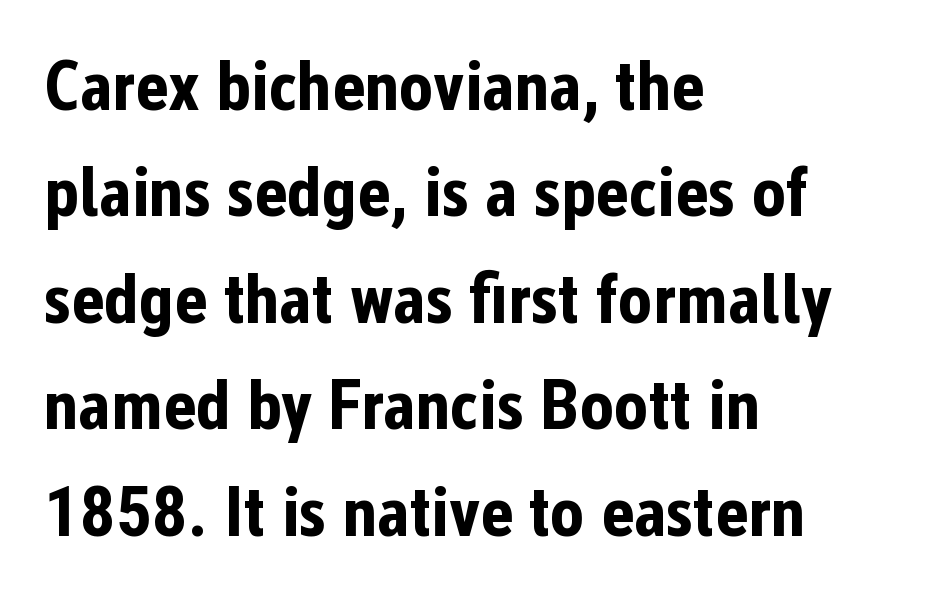
Nobody touched the tracking dial on this one. Regular leading. Do the characters align in a grid? No, the font is proportional. The setting favours the left margin, as ordinary paragraphs usually do. A typesetter would label this face a sans. Just letters on the line, the space beneath them empty.
